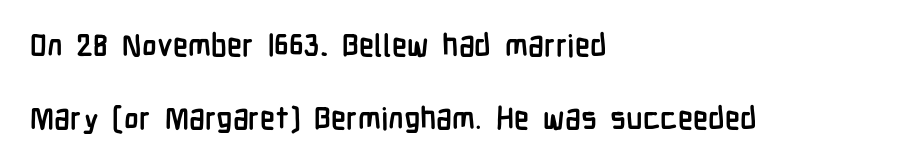
Q: Is the text bold? A: Yes.
Q: Is the text italic (slanted)? A: No, it is upright.
Q: Is the typeface a serif or a sans-serif typeface? A: Sans-serif.
Q: Is the text underlined? A: No.
Q: How is the paragraph aligned? A: Left-aligned.
Q: Is the spacing between letters normal or unusually wide? A: Normal.
Q: Is the spacing between lines tight, normal or loose? A: Loose.
Q: Width (condensed, normal, or wide)? A: Condensed.
Q: Stroke contrast? A: Low.
Q: x-height? A: Medium.
Q: Monospaced? A: No.
